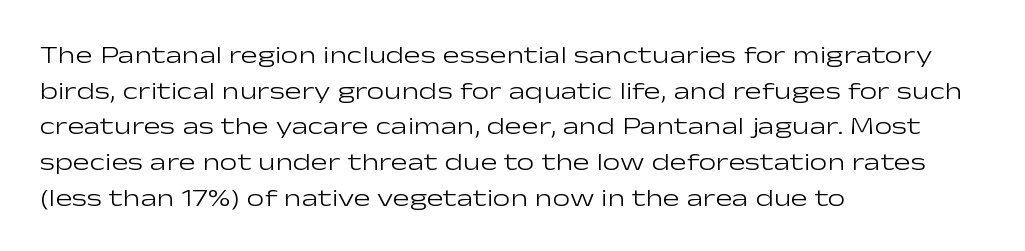
Q: Is the text bold? A: No.
Q: Is the text italic (slanted)? A: No, it is upright.
Q: Is the text underlined? A: No.
Q: How is the paragraph aligned? A: Left-aligned.
Q: Is the spacing between letters normal or unusually wide? A: Normal.
Q: Is the spacing between lines tight, normal or loose? A: Normal.
